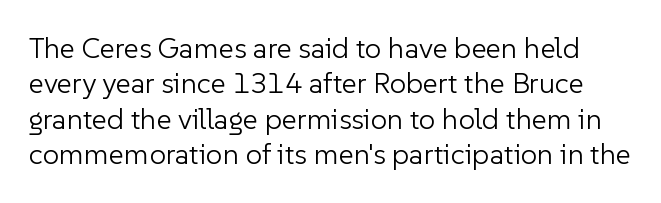
Observe the ordinary spacing: letters are neighbours, not strangers. Bare-footed words on every line. Each letter keeps its own natural width here, so spacing adapts to shape. Each letter's strokes conclude bluntly, with no projecting serifs. Rendered with straight, roman letterforms.
